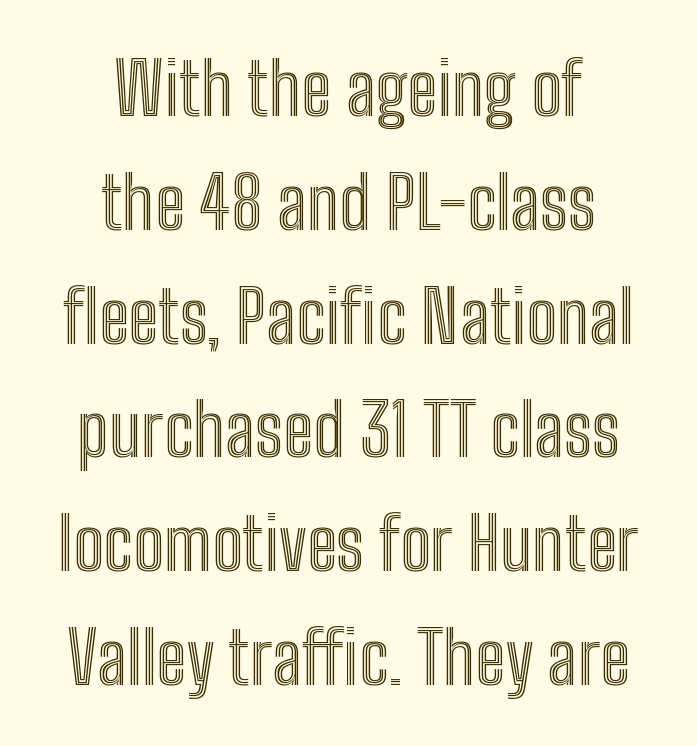
The image shows 72 px condensed type, upright; set centered, normal line spacing (1.58x), normal letter spacing, not underlined; a medium x-height.
